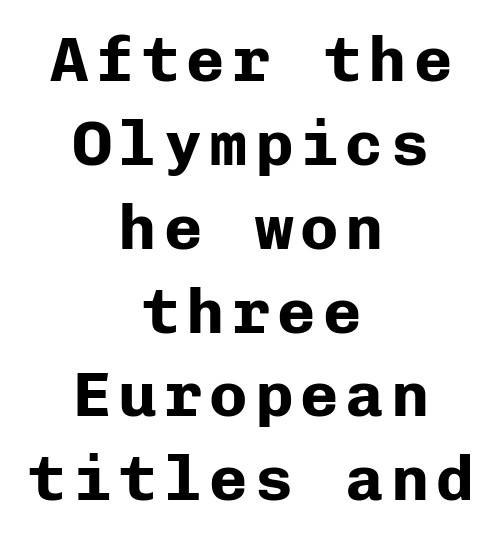
This rendering features lettering with no underline. Alignment: centered. Look at the bottom of the vertical strokes: they stop flat, with no serifs. Fixed-width glyphs throughout — classic coding-font behaviour. These words are printed bold, with thick strokes throughout.
